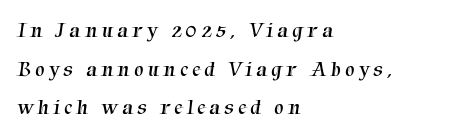
Short and long lines alike share a common starting point at left. The face looks like a standard text weight, possibly lighter. The face used here is rendered with a markedly widened letterfit. Check under the words: just untouched page.
